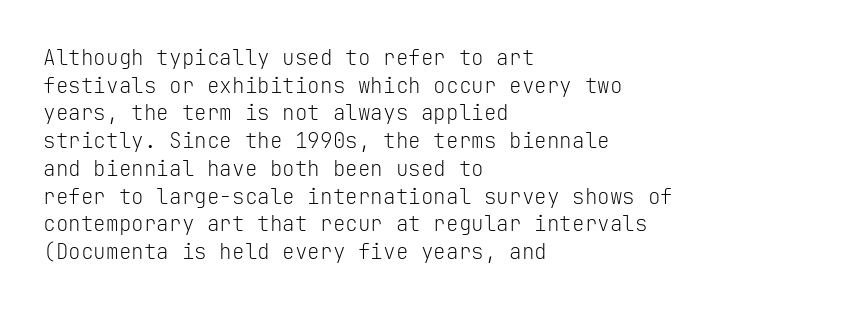
Every stem runs plumb, perpendicular to the baseline. Leftover space on each line is placed entirely after the last word. Check the space under the baseline: it is left empty. This reads as an unemphasized weight, regular at the heaviest. Caption: standard tracking, unaltered.
